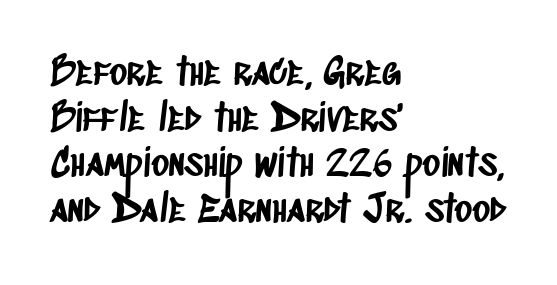
{"serif": "no", "width": "condensed", "stroke_contrast": "low", "x_height": "large", "monospaced": "no", "underline": "no", "align": "left", "line_spacing_ratio": 1.2, "letter_spacing": "normal", "letter_spacing_em": 0.0, "glyph_px": 38}
